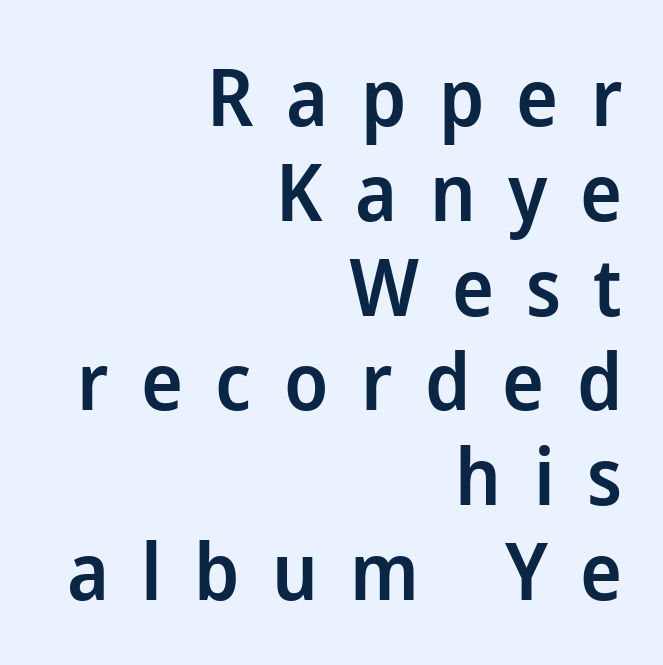
Q: Is the text bold? A: Semi-bold.
Q: Is the text italic (slanted)? A: No, it is upright.
Q: Is the typeface a serif or a sans-serif typeface? A: Sans-serif.
Q: Is the text underlined? A: No.
Q: How is the paragraph aligned? A: Right-aligned.
Q: Is the spacing between letters normal or unusually wide? A: Unusually wide.
Q: Width (condensed, normal, or wide)? A: Normal.
Q: Stroke contrast? A: Low.
Q: x-height? A: Medium.
Q: Monospaced? A: No.
